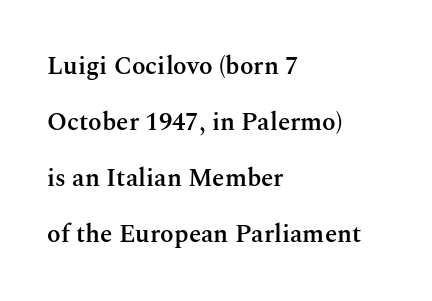
Q: Is the text bold? A: Semi-bold.
Q: Is the text italic (slanted)? A: No, it is upright.
Q: Is the text underlined? A: No.
Q: How is the paragraph aligned? A: Left-aligned.
Q: Is the spacing between letters normal or unusually wide? A: Normal.
Q: Is the spacing between lines tight, normal or loose? A: Loose.
